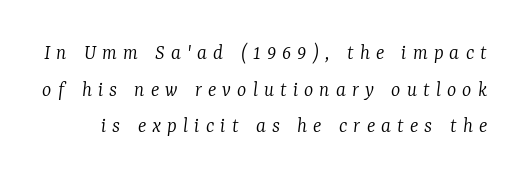
Italic: yes, the glyphs are oblique. These lines have a slow, spaced-out rhythm from letter to letter. No chunkiness to these letters — they're not bold. Rule under the text: the space is simply empty. Honestly, the row spacing looks completely unremarkable.
